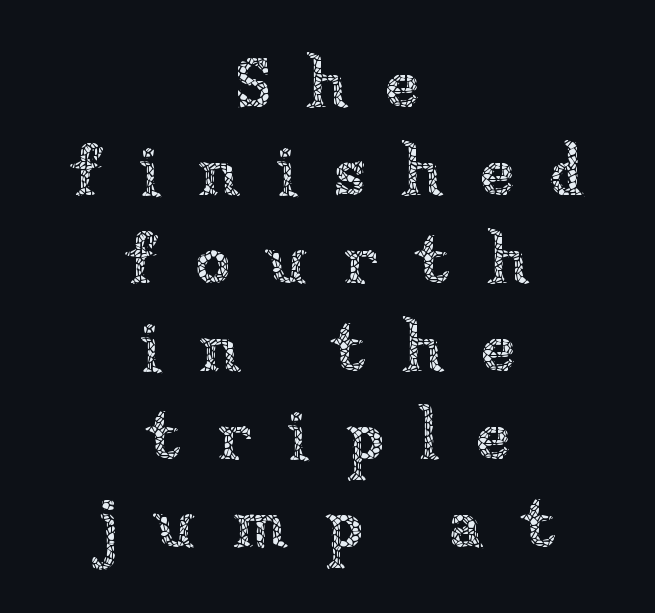
The rendering uses natural spacing where letterforms have individual widths. Line starts and ends both wander, symmetrically. No word sits above an underline. Style check: upright. Tracking value appears strongly positive — letters spread wide.
